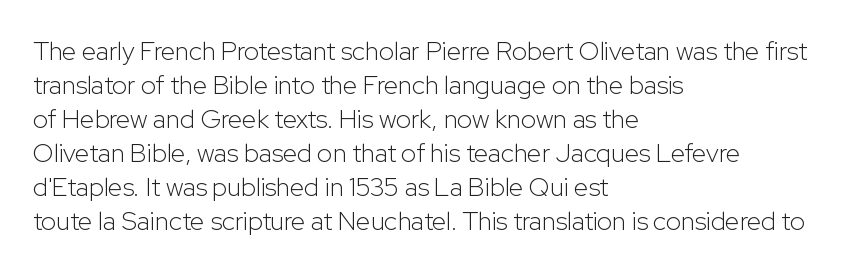
The image shows 26 px text type, upright; set left-aligned, normal line spacing (1.31x), normal letter spacing, not underlined.
